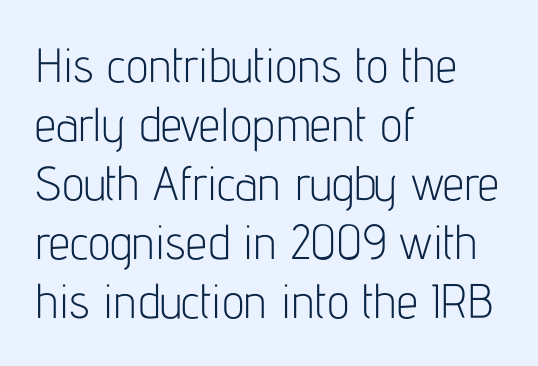
{"serif": "no", "italic": "no", "bold": "no", "weight": "light", "width": "condensed", "stroke_contrast": "low", "x_height": "medium", "monospaced": "no", "underline": "no", "align": "left", "line_spacing_ratio": 1.23, "letter_spacing": "normal", "letter_spacing_em": 0.0, "glyph_px": 48}
